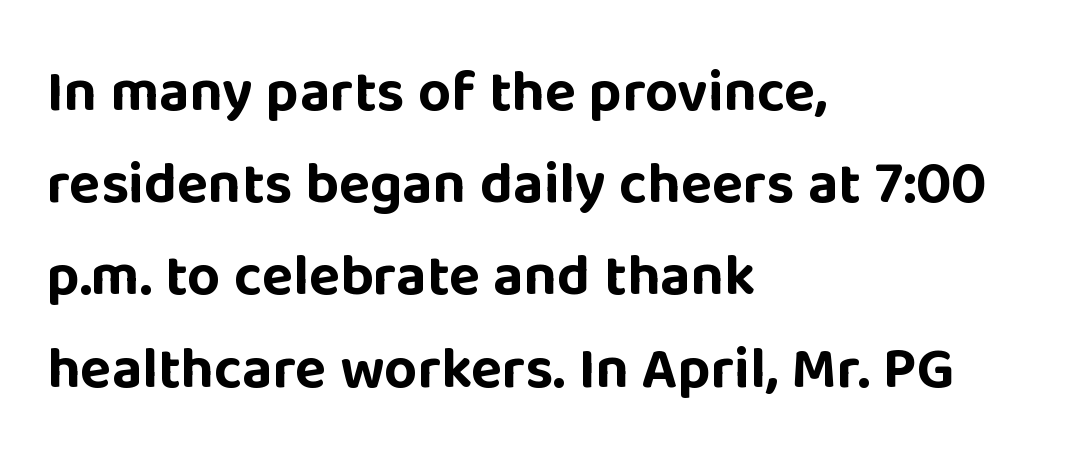
The image shows 58 px bold sans-serif type, upright; set left-aligned, normal line spacing (1.59x), normal letter spacing, not underlined; low stroke contrast and a large x-height.
